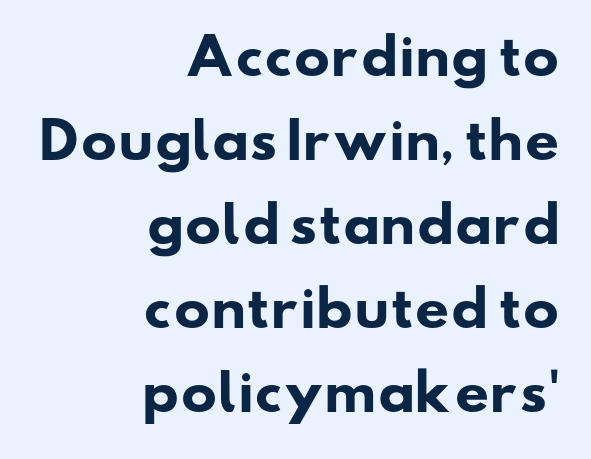
The image shows 48 px heavy, wide sans-serif type; set right-aligned, line spacing 1.75x, normal letter spacing, not underlined; low stroke contrast and a small x-height.
